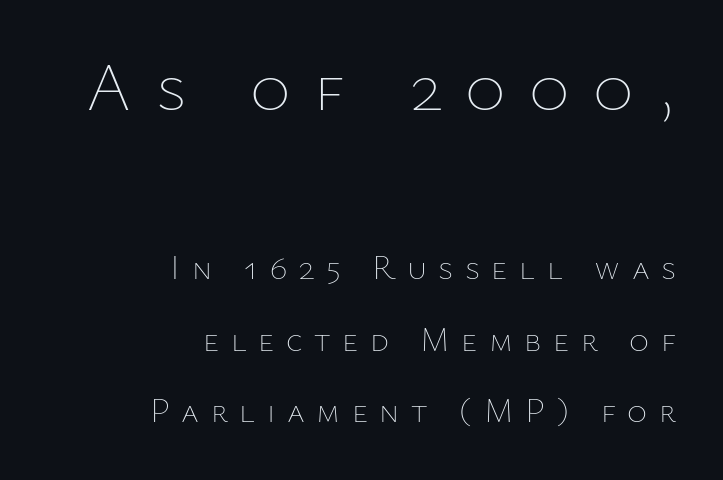
{"italic": "no", "bold": "no", "weight": "thin", "width": "normal", "stroke_contrast": "low", "x_height": "medium", "monospaced": "no", "underline": "no", "align": "right", "line_spacing": "loose", "line_spacing_ratio": 2.11, "letter_spacing": "wide", "letter_spacing_em": 0.34, "larger_block": "first", "size_ratio": 2.03, "glyph_px": 69}
